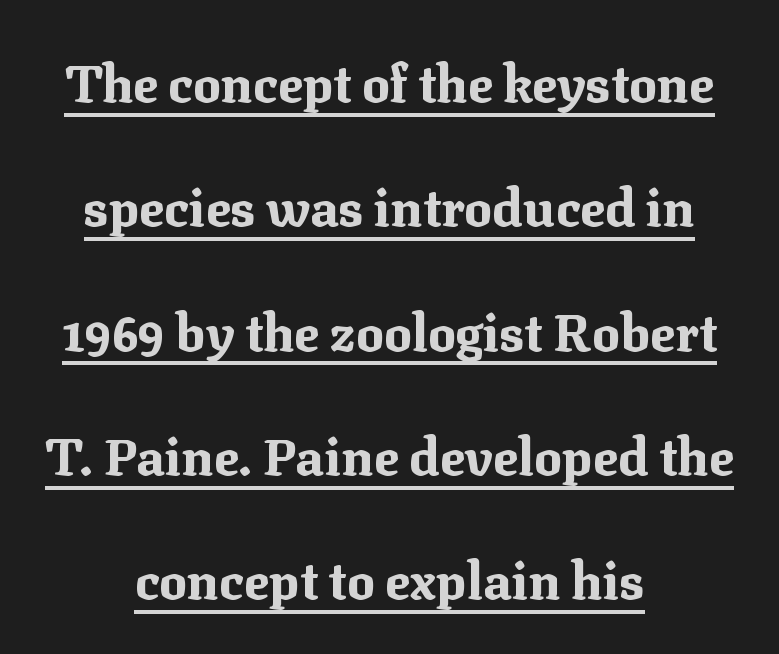
Q: Is the text bold? A: Yes.
Q: Is the text italic (slanted)? A: No, it is upright.
Q: Is the typeface a serif or a sans-serif typeface? A: Serif.
Q: Is the text underlined? A: Yes.
Q: How is the paragraph aligned? A: Centered.
Q: Is the spacing between letters normal or unusually wide? A: Normal.
Q: Is the spacing between lines tight, normal or loose? A: Loose.
Q: Width (condensed, normal, or wide)? A: Normal.
Q: Stroke contrast? A: Medium.
Q: x-height? A: Medium.
Q: Monospaced? A: No.
